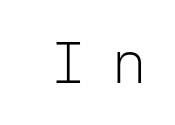
Q: Is the text bold? A: No.
Q: Is the text italic (slanted)? A: No, it is upright.
Q: Is the typeface a serif or a sans-serif typeface? A: Sans-serif.
Q: Is the text underlined? A: No.
Q: Is the spacing between letters normal or unusually wide? A: Unusually wide.
Q: Width (condensed, normal, or wide)? A: Normal.
Q: Stroke contrast? A: Low.
Q: x-height? A: Medium.
Q: Monospaced? A: Yes.
